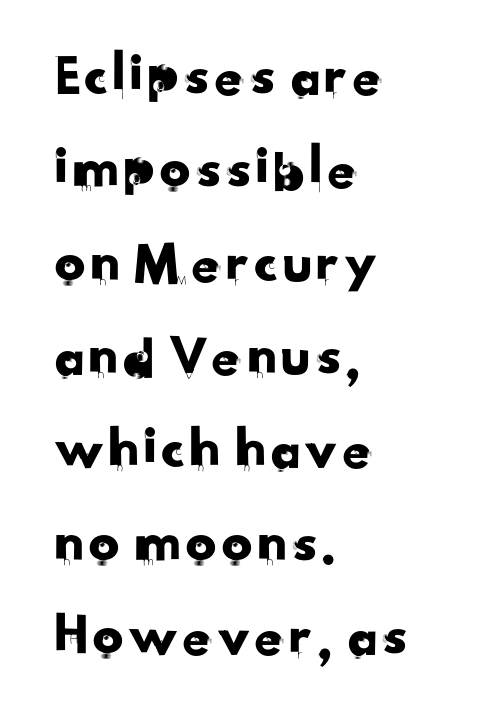
Q: Is the typeface a serif or a sans-serif typeface? A: Sans-serif.
Q: Is the text underlined? A: No.
Q: How is the paragraph aligned? A: Left-aligned.
Q: Is the spacing between letters normal or unusually wide? A: Normal.
Q: Is the spacing between lines tight, normal or loose? A: Normal.
Q: Width (condensed, normal, or wide)? A: Normal.
Q: Stroke contrast? A: Low.
Q: x-height? A: Small.
Q: Monospaced? A: No.
